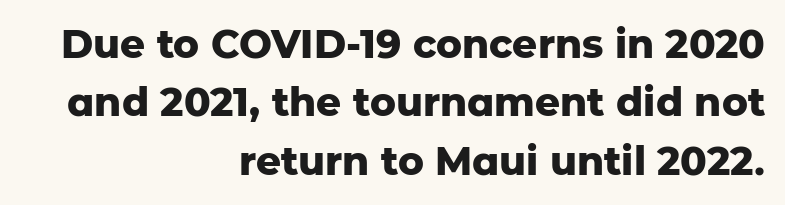
Looks like regular typesetting: each glyph gets only the width it needs. Students, note that the glyphs here touch the page at normal intervals. Rule under the text: the space is simply empty. This is heavy type, rendered in bold. The lettering stays uniformly vertical, giving the passage a roman look. Horizontal bands of white between lines are of average thickness.
